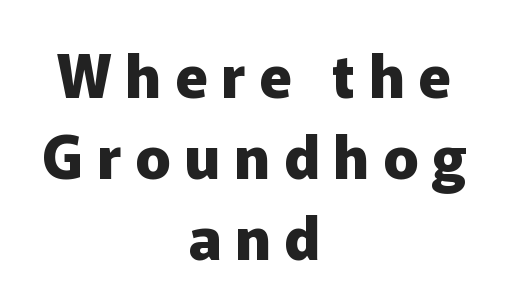
Q: Is the text bold? A: Yes.
Q: Is the text italic (slanted)? A: No, it is upright.
Q: Is the typeface a serif or a sans-serif typeface? A: Sans-serif.
Q: Is the text underlined? A: No.
Q: How is the paragraph aligned? A: Centered.
Q: Is the spacing between letters normal or unusually wide? A: Unusually wide.
Q: Is the spacing between lines tight, normal or loose? A: Normal.
Q: Width (condensed, normal, or wide)? A: Normal.
Q: Stroke contrast? A: Low.
Q: x-height? A: Medium.
Q: Monospaced? A: No.
